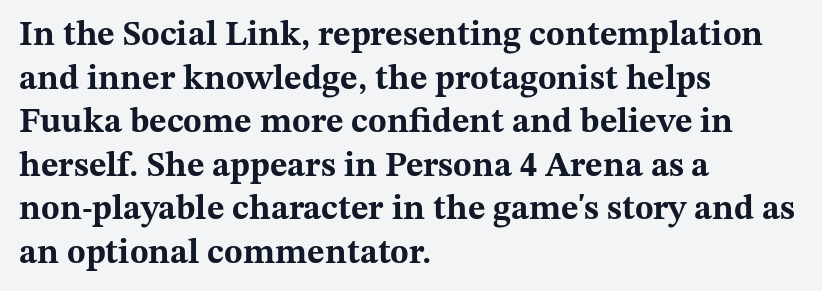
Heft: maximum for text — a bold. Rendered with straight, roman letterforms. The rendering uses natural spacing where letterforms have individual widths. Spacing between characters is what you'd get straight out of the box.
